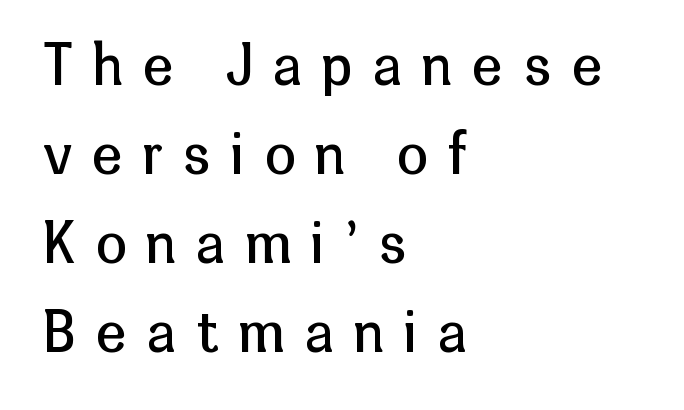
Stroke thickness stays within the range of a standard reading face or lighter. The face used here is proportionally spaced, like ordinary book or web type. Line spacing here is normal. Caption: multi-line text, flush left, ragged right.
